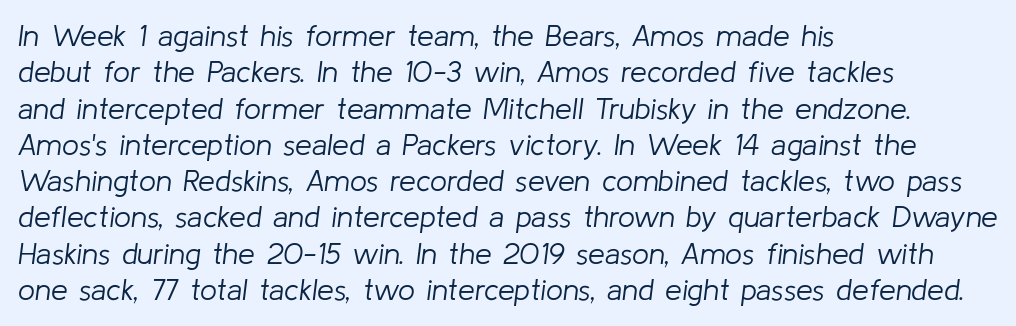
{"italic": "yes", "lean": "right", "slant_degrees": 8, "bold": "no", "weight": "light", "width": "normal", "stroke_contrast": "low", "x_height": "medium", "monospaced": "no", "underline": "no", "align": "left", "line_spacing_ratio": 1.21, "letter_spacing": "normal", "letter_spacing_em": 0.0, "glyph_px": 30}
